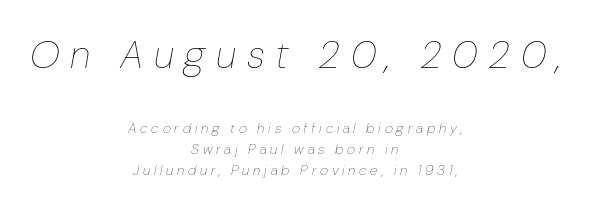
Q: Is the text bold? A: No.
Q: Is the text italic (slanted)? A: Yes, it leans right by about 10 degrees.
Q: Is the text underlined? A: No.
Q: How is the paragraph aligned? A: Centered.
Q: Is the spacing between letters normal or unusually wide? A: Unusually wide.
Q: Is the spacing between lines tight, normal or loose? A: Normal.
Q: Which block of text is set in a larger size, the first (top) or the second (bottom)? A: The first (top) one.
Q: Width (condensed, normal, or wide)? A: Normal.
Q: Stroke contrast? A: Low.
Q: x-height? A: Medium.
Q: Monospaced? A: No.
